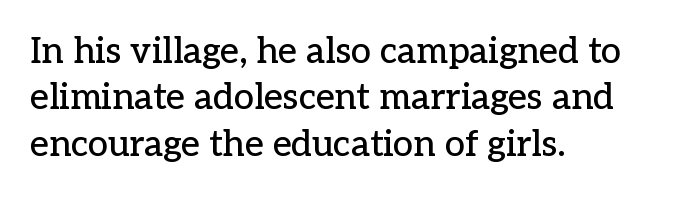
The image shows 36 px serif type, upright; set left-aligned, normal line spacing (1.29x), normal letter spacing, not underlined; low stroke contrast and a medium x-height.
